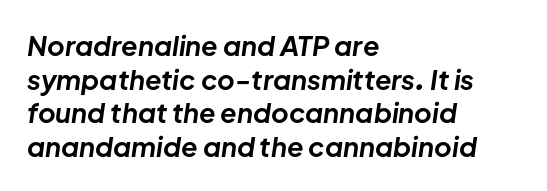
{"italic": "yes", "lean": "right", "slant_degrees": 8, "bold": "yes", "underline": "no", "align": "left", "line_spacing": "normal", "line_spacing_ratio": 1.25, "letter_spacing": "normal", "letter_spacing_em": 0.0, "glyph_px": 27}
